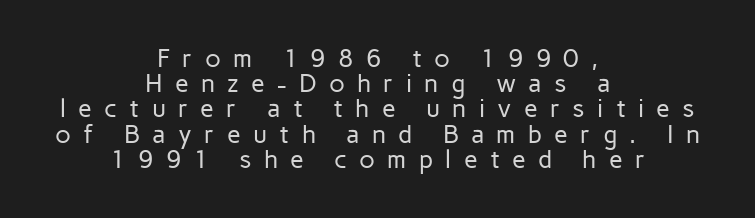
{"italic": "no", "bold": "no", "underline": "no", "align": "center", "line_spacing": "tight", "line_spacing_ratio": 1.01, "letter_spacing": "wide", "letter_spacing_em": 0.49, "glyph_px": 25}
